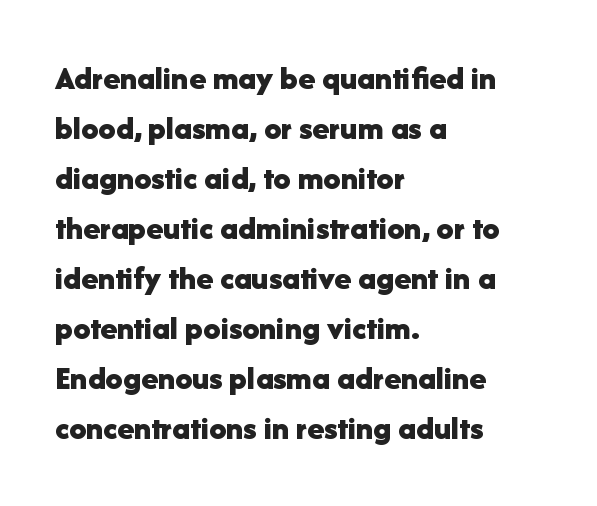
Q: Is the text bold? A: Yes.
Q: Is the text italic (slanted)? A: No, it is upright.
Q: Is the typeface a serif or a sans-serif typeface? A: Sans-serif.
Q: Is the text underlined? A: No.
Q: How is the paragraph aligned? A: Left-aligned.
Q: Is the spacing between letters normal or unusually wide? A: Normal.
Q: Is the spacing between lines tight, normal or loose? A: Normal.
Q: Width (condensed, normal, or wide)? A: Normal.
Q: Stroke contrast? A: Low.
Q: x-height? A: Medium.
Q: Monospaced? A: No.
